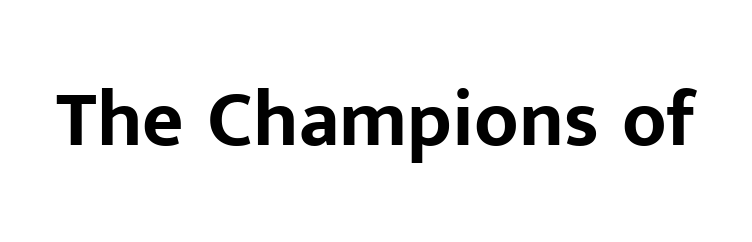
{"serif": "no", "italic": "no", "bold": "yes", "weight": "bold", "width": "normal", "stroke_contrast": "low", "x_height": "medium", "monospaced": "no", "underline": "no", "letter_spacing": "normal", "letter_spacing_em": 0.0, "glyph_px": 80}
